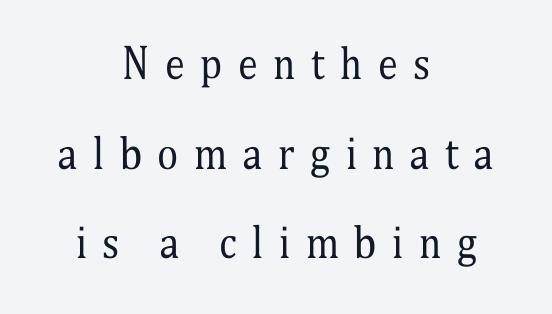
Q: Is the text bold? A: No.
Q: Is the text italic (slanted)? A: No, it is upright.
Q: Is the typeface a serif or a sans-serif typeface? A: Serif.
Q: Is the text underlined? A: No.
Q: How is the paragraph aligned? A: Centered.
Q: Is the spacing between letters normal or unusually wide? A: Unusually wide.
Q: Is the spacing between lines tight, normal or loose? A: Loose.
Q: Width (condensed, normal, or wide)? A: Condensed.
Q: Stroke contrast? A: Medium.
Q: x-height? A: Medium.
Q: Monospaced? A: No.
